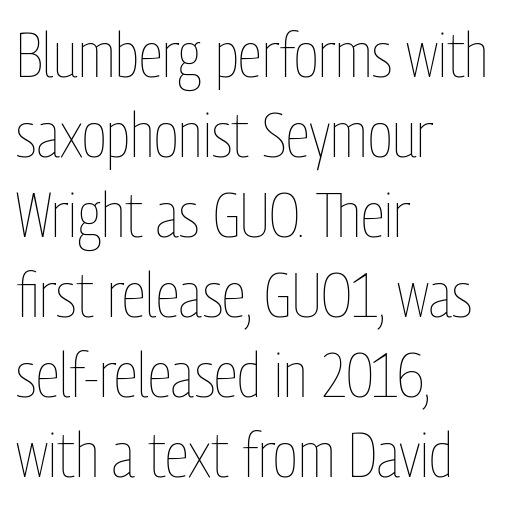
The image shows 63 px thin, condensed type, upright; set left-aligned, normal line spacing (1.27x), normal letter spacing, not underlined; low stroke contrast and a medium x-height.
